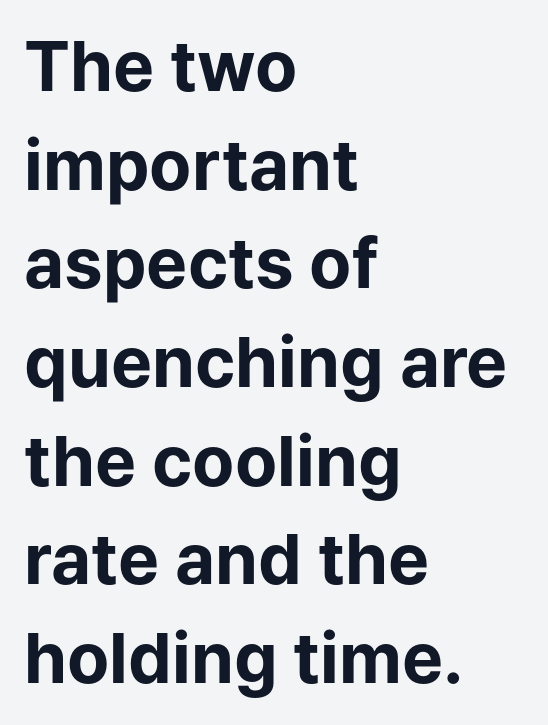
Q: Is the text bold? A: Yes.
Q: Is the text italic (slanted)? A: No, it is upright.
Q: Is the typeface a serif or a sans-serif typeface? A: Sans-serif.
Q: Is the text underlined? A: No.
Q: How is the paragraph aligned? A: Left-aligned.
Q: Is the spacing between letters normal or unusually wide? A: Normal.
Q: Is the spacing between lines tight, normal or loose? A: Normal.
Q: Width (condensed, normal, or wide)? A: Normal.
Q: Stroke contrast? A: Low.
Q: x-height? A: Medium.
Q: Monospaced? A: No.
